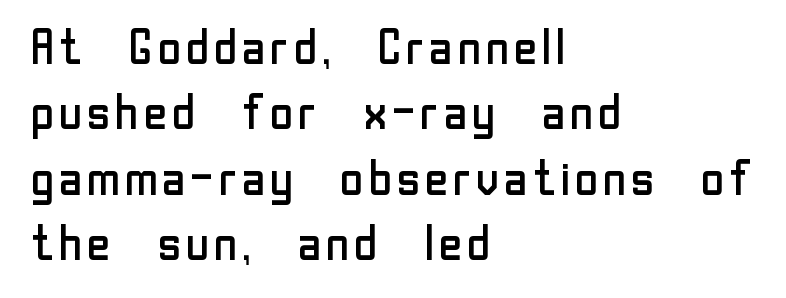
{"serif": "no", "italic": "no", "bold": "no", "weight": "regular", "width": "normal", "stroke_contrast": "low", "x_height": "medium", "monospaced": "no", "underline": "no", "align": "left", "line_spacing": "normal", "line_spacing_ratio": 1.36, "letter_spacing": "normal", "letter_spacing_em": 0.0, "glyph_px": 48}
